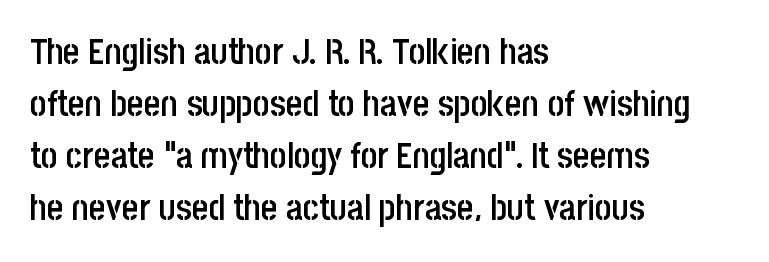
The image shows 36 px semibold, condensed sans-serif type, upright; set left-aligned, normal line spacing (1.44x), normal letter spacing, not underlined; low stroke contrast and a large x-height.
